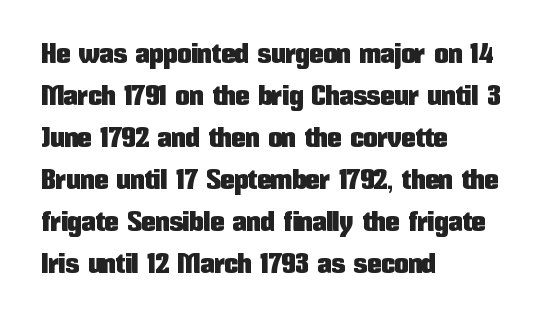
{"serif": "no", "italic": "no", "width": "condensed", "stroke_contrast": "low", "x_height": "medium", "monospaced": "no", "underline": "no", "align": "left", "line_spacing": "normal", "line_spacing_ratio": 1.5, "letter_spacing": "normal", "letter_spacing_em": 0.0, "glyph_px": 28}
